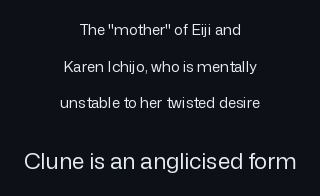
Q: Is the text bold? A: No.
Q: Is the text italic (slanted)? A: No, it is upright.
Q: Is the text underlined? A: No.
Q: How is the paragraph aligned? A: Centered.
Q: Is the spacing between letters normal or unusually wide? A: Normal.
Q: Is the spacing between lines tight, normal or loose? A: Loose.
Q: Which block of text is set in a larger size, the first (top) or the second (bottom)? A: The second (bottom) one.
